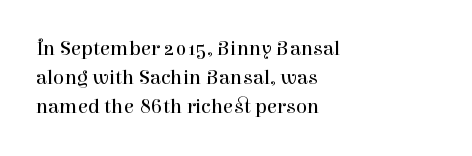
Tracking here is standard; glyphs follow each other at the usual distance. Heft: none added — not bold. These lines are set flush left with a ragged right edge. The letters stand straight up with perfectly vertical stems. Has an underline been added? It has not.
